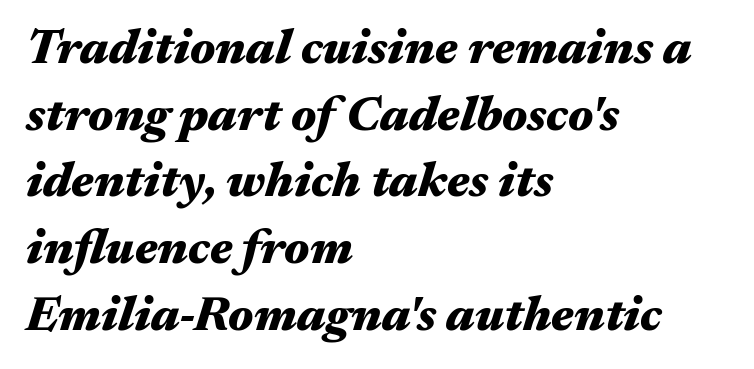
Q: Is the text bold? A: Yes.
Q: Is the text italic (slanted)? A: Yes, it leans right by about 17 degrees.
Q: Is the text underlined? A: No.
Q: How is the paragraph aligned? A: Left-aligned.
Q: Is the spacing between letters normal or unusually wide? A: Normal.
Q: Is the spacing between lines tight, normal or loose? A: Normal.
Q: Width (condensed, normal, or wide)? A: Wide.
Q: Stroke contrast? A: Medium.
Q: x-height? A: Medium.
Q: Monospaced? A: No.
